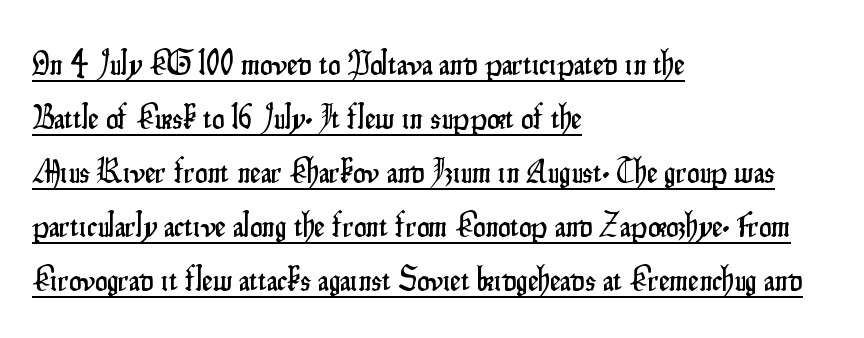
Is there much room between lines? A standard amount, neither cramped nor airy. Tracking here is standard; glyphs follow each other at the usual distance. The face used here is proportionally spaced, like ordinary book or web type. Typeset ragged right — the left edge is the straight one.
